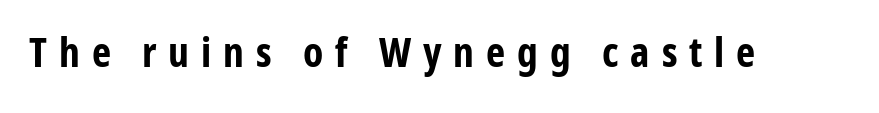
The image shows 41 px bold, condensed sans-serif type, upright; set unusually wide letter spacing (+0.29 em), not underlined; low stroke contrast and a medium x-height.
